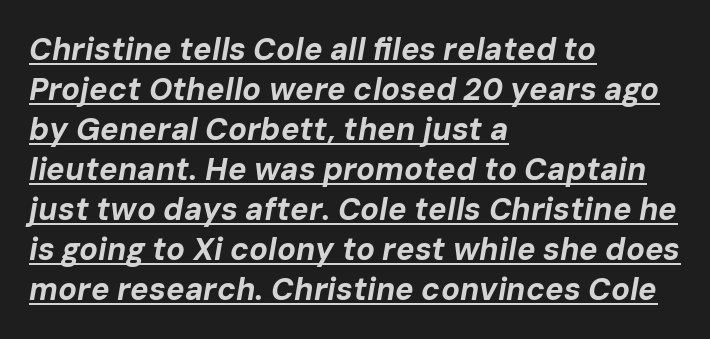
Do the characters align in a grid? No, the font is proportional. Quick note: italic. This is underlined copy, the kind a proofreader might mark for attention. These words are printed bold, with thick strokes throughout. These lines are set flush left with a ragged right edge. Students, observe: this is what conventionally led text looks like.
